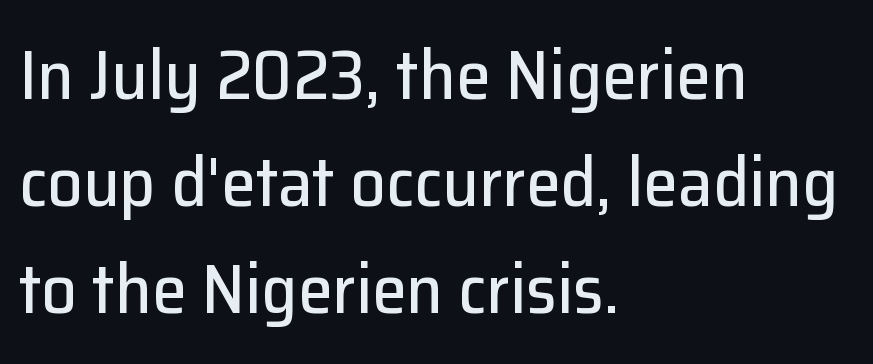
{"serif": "no", "italic": "no", "width": "normal", "stroke_contrast": "low", "x_height": "medium", "monospaced": "no", "underline": "no", "align": "left", "line_spacing": "normal", "line_spacing_ratio": 1.53, "letter_spacing": "normal", "letter_spacing_em": 0.0, "glyph_px": 70}
